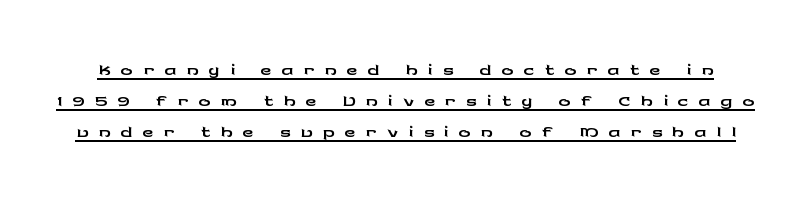
{"serif": "no", "italic": "no", "width": "wide", "stroke_contrast": "low", "x_height": "medium", "monospaced": "no", "underline": "yes", "line_spacing": "tight", "line_spacing_ratio": 1.03, "letter_spacing": "wide", "letter_spacing_em": 0.33, "glyph_px": 30}
